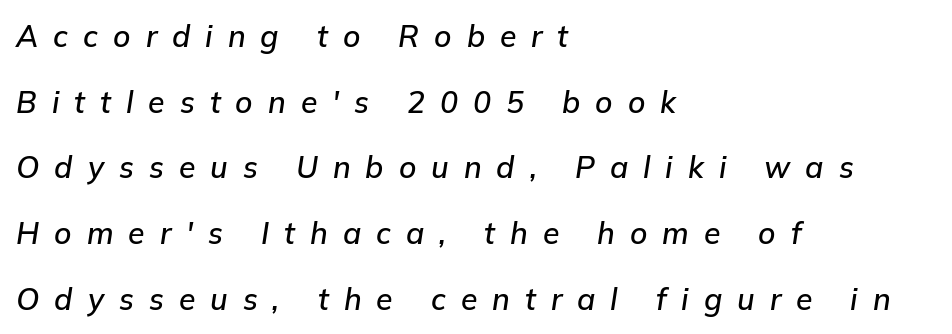
The zone under the glyphs is completely vacant. Glyph-to-glyph distance is far greater than everyday printed text. Emphasis-style slanted type is in use. Here the designer chose a conventional face with non-uniform glyph widths.
